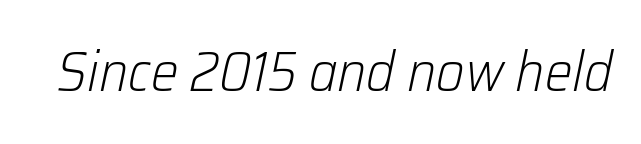
Looks like regular typesetting: each glyph gets only the width it needs. Beneath every word, the page is bare. A typesetter would call this zero additional tracking. Vertical stems look standard width or narrower in stroke.
